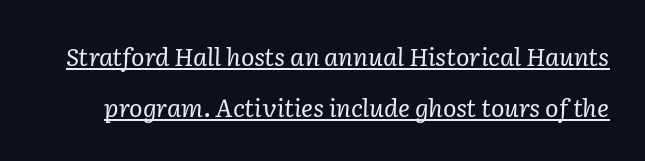
The image shows 25 px text type, italic (leaning right); set loose line spacing (2.04x), normal letter spacing, underlined.
